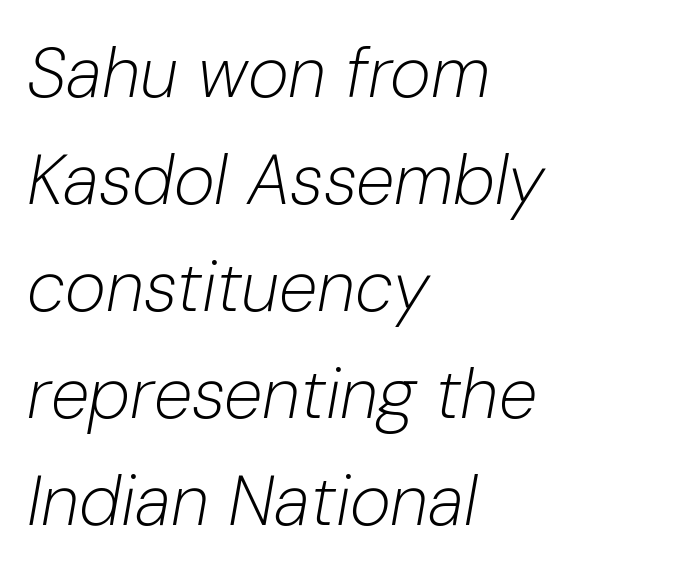
The letters sit at their default tracking, neither squeezed nor spread. The ragged edge is on the right, which tells us the setting is flush left. A quiet, ordinary-to-light weight characterises the typeface. Compared with ordinary roman type, these characters are visibly tilted. Does the leading feel generous? No, just average.
